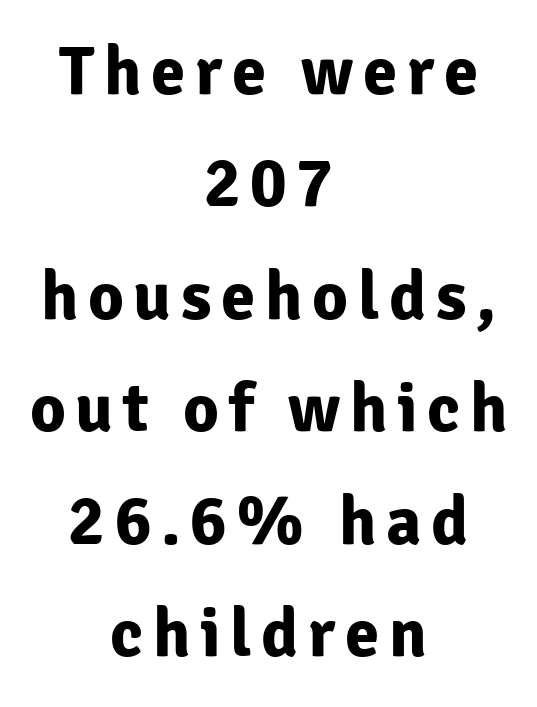
The image shows 69 px bold sans-serif type, upright; set centered, normal line spacing (1.63x), not underlined; low stroke contrast and a medium x-height.
